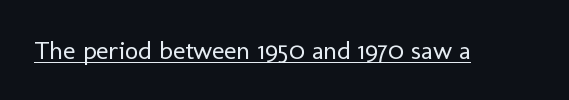
The image shows 26 px text type, upright; set normal letter spacing, underlined.
